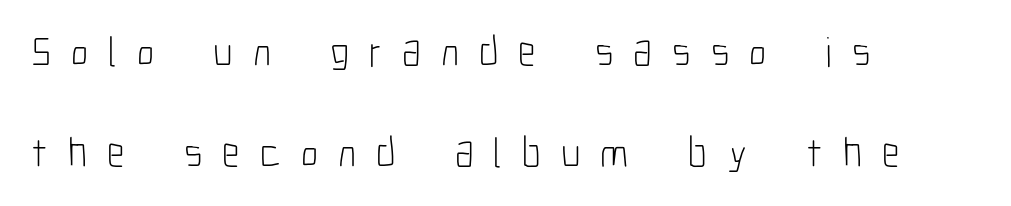
{"serif": "no", "italic": "no", "bold": "no", "weight": "light", "width": "condensed", "stroke_contrast": "low", "x_height": "medium", "monospaced": "no", "underline": "no", "align": "left", "line_spacing": "loose", "line_spacing_ratio": 2.4, "letter_spacing": "wide", "letter_spacing_em": 0.48, "glyph_px": 42}
